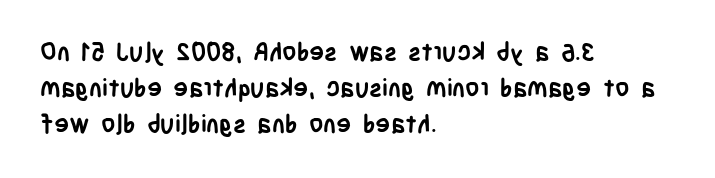
The image shows 25 px bold type, upright; set left-aligned, normal line spacing (1.45x), normal letter spacing, not underlined.
